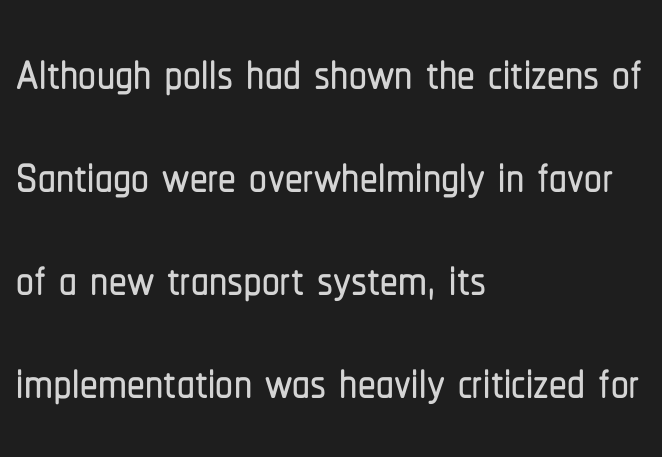
Quick note: underline off. Think of a printed novel: that variable character pitch is what you see here. Vertically, the passage feels balanced, rows spaced as you'd expect. Posture: straight, roman, zero tilt.
